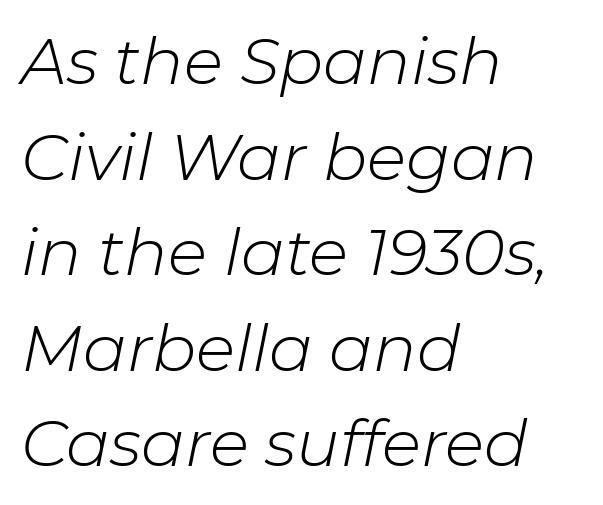
The image shows 65 px light type, italic (leaning right); set left-aligned, normal line spacing (1.47x), normal letter spacing, not underlined; low stroke contrast and a medium x-height.
